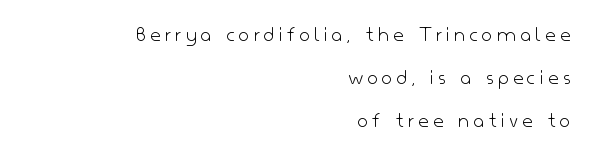
This reads as an unemphasized weight, regular at the heaviest. Unlike italic type, these characters show no tilt at all. Descender tails drop into unmarked territory. Compared with a flush-left layout, this one pins lines to the opposite, right side.
